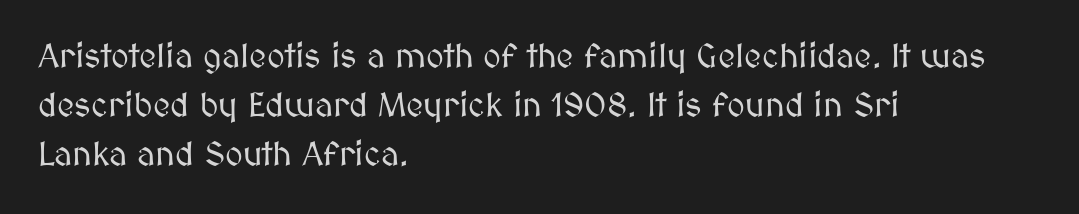
{"italic": "no", "width": "normal", "stroke_contrast": "medium", "x_height": "medium", "monospaced": "no", "underline": "no", "align": "left", "line_spacing": "normal", "line_spacing_ratio": 1.44, "letter_spacing": "normal", "letter_spacing_em": 0.0, "glyph_px": 34}
